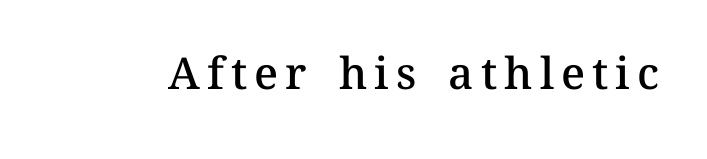
The image shows 44 px semibold type, upright; set not underlined; medium stroke contrast and a medium x-height.
